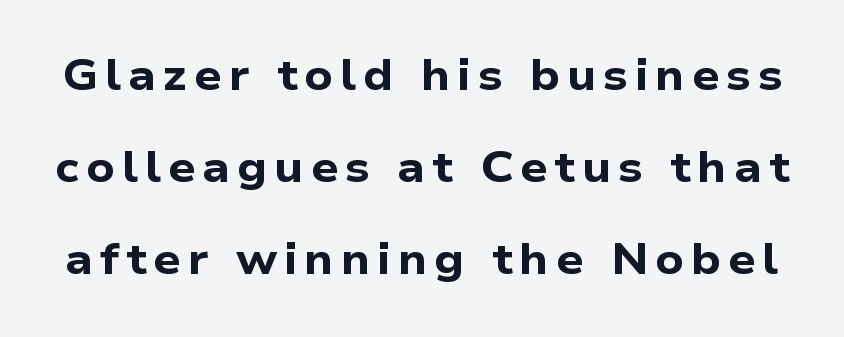
Is this a fixed-width face? No — the glyphs have proportional, varying widths. The lines are spread far apart with generous leading. Classification — sans serif. Typographic density is high because the face is bold. The specimen omits any rule beneath the text block's lines.
